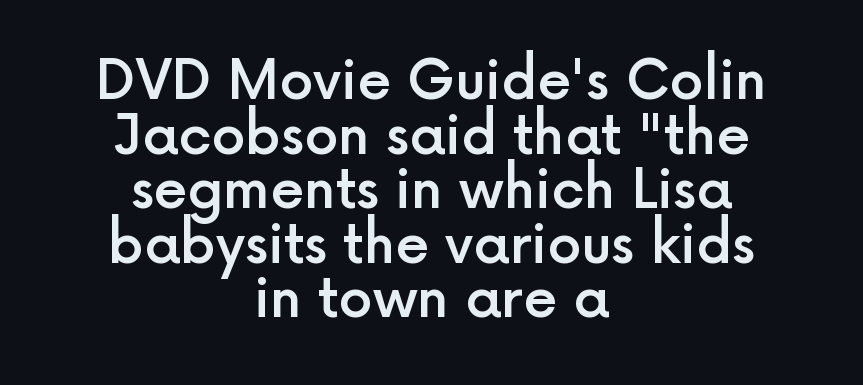
The typography opts for an upright posture over an oblique one. Spacing verdict: proportional, widths tailored to each character. The typesetter chose a symmetrical, centered arrangement here. This is sans-serif lettering, the kind often seen on screens and signage. Observe the ordinary spacing: letters are neighbours, not strangers.
